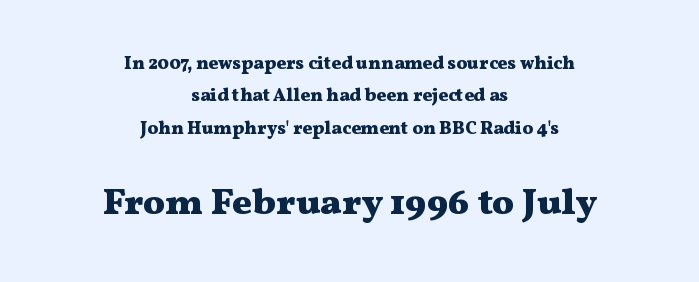
Compared with typical body copy, the letter spacing here is the same. Every stem runs plumb, perpendicular to the baseline. Examine the stroke ends and you'll spot serifs. The gap between lines stays unmarked. Note the varied advance widths — an 'i' is clearly narrower than an 'm'. Bold? Absolutely — the strokes are thick and heavy.
